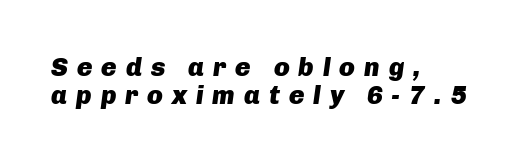
{"italic": "yes", "lean": "right", "slant_degrees": 8, "bold": "yes", "underline": "no", "align": "left", "line_spacing": "tight", "line_spacing_ratio": 1.06, "letter_spacing": "wide", "letter_spacing_em": 0.34, "glyph_px": 26}
